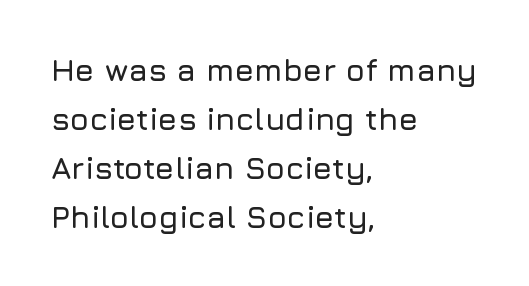
The image shows 31 px sans-serif type, upright; set left-aligned, normal line spacing (1.58x), normal letter spacing, not underlined; low stroke contrast and a medium x-height.
